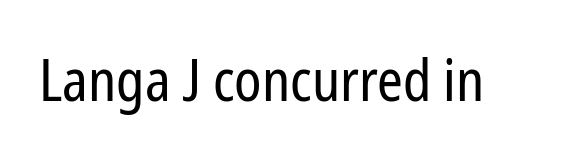
Q: Is the text bold? A: No.
Q: Is the text italic (slanted)? A: No, it is upright.
Q: Is the typeface a serif or a sans-serif typeface? A: Sans-serif.
Q: Is the text underlined? A: No.
Q: Is the spacing between letters normal or unusually wide? A: Normal.
Q: Width (condensed, normal, or wide)? A: Condensed.
Q: Stroke contrast? A: Low.
Q: x-height? A: Medium.
Q: Monospaced? A: No.
